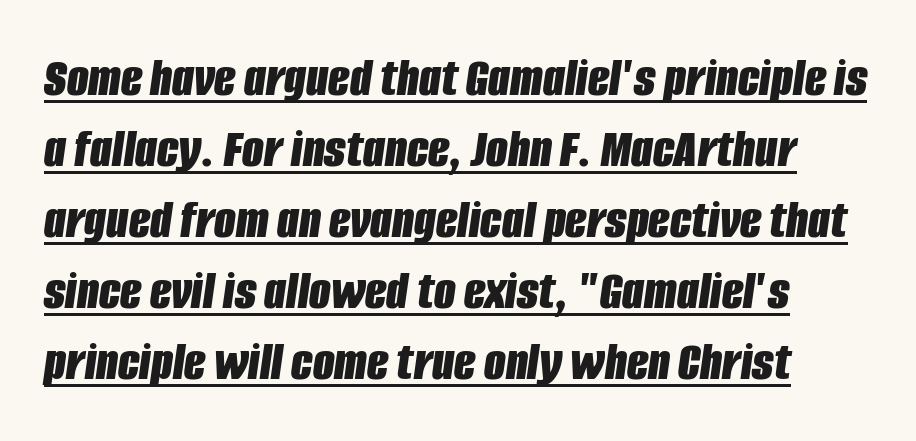
{"italic": "yes", "lean": "right", "slant_degrees": 8, "bold": "yes", "weight": "bold", "width": "condensed", "stroke_contrast": "low", "x_height": "large", "monospaced": "no", "underline": "yes", "line_spacing": "normal", "line_spacing_ratio": 1.27, "letter_spacing": "normal", "letter_spacing_em": 0.0, "glyph_px": 56}
